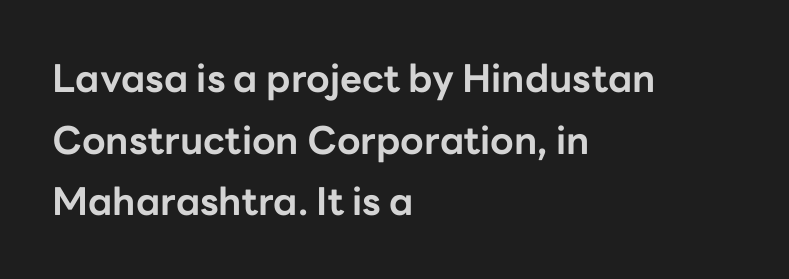
The image shows 38 px bold sans-serif type, upright; set left-aligned, normal line spacing (1.62x), normal letter spacing, not underlined; low stroke contrast and a medium x-height.
